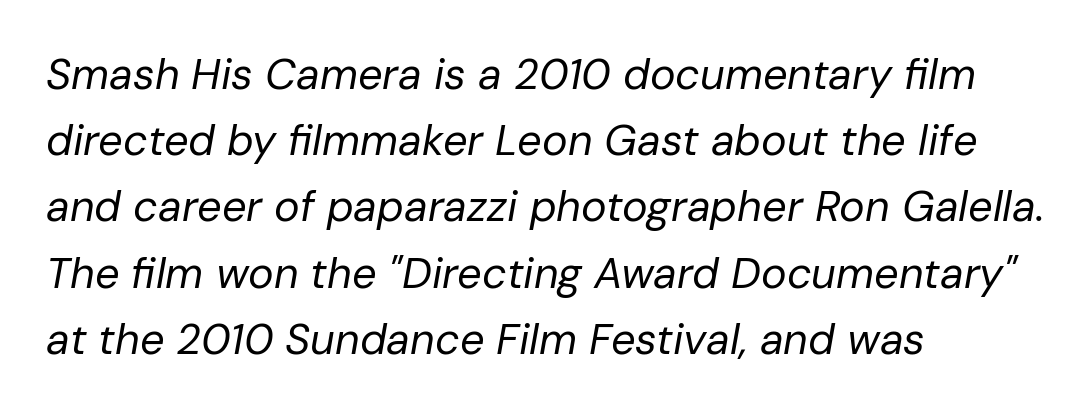
{"italic": "yes", "lean": "right", "slant_degrees": 10, "bold": "no", "weight": "regular", "width": "normal", "stroke_contrast": "low", "x_height": "medium", "monospaced": "no", "underline": "no", "align": "left", "line_spacing": "normal", "line_spacing_ratio": 1.54, "letter_spacing": "normal", "letter_spacing_em": 0.0, "glyph_px": 43}
